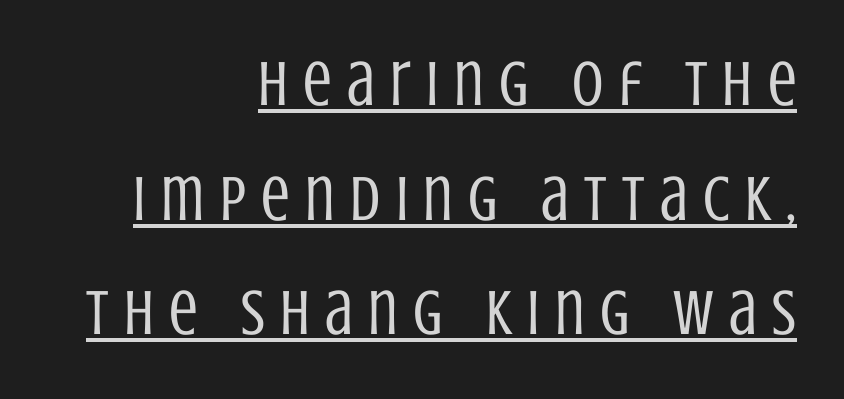
{"serif": "no", "italic": "no", "bold": "no", "weight": "regular", "width": "condensed", "stroke_contrast": "low", "x_height": "large", "monospaced": "no", "underline": "yes", "align": "right", "line_spacing_ratio": 1.79, "letter_spacing": "wide", "letter_spacing_em": 0.24, "glyph_px": 64}
